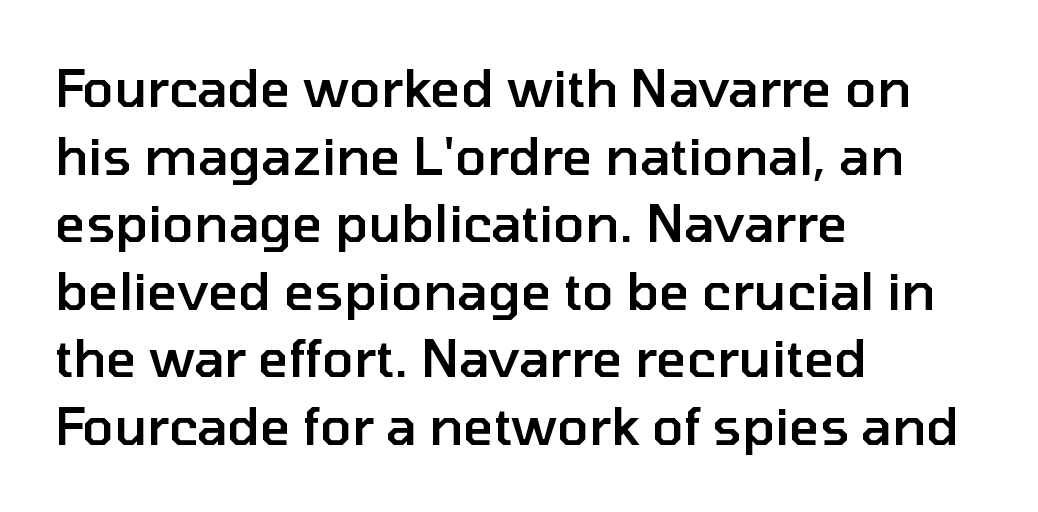
{"serif": "no", "italic": "no", "bold": "semi", "weight": "semibold", "width": "normal", "stroke_contrast": "low", "x_height": "medium", "monospaced": "no", "underline": "no", "align": "left", "line_spacing": "normal", "line_spacing_ratio": 1.3, "letter_spacing": "normal", "letter_spacing_em": 0.0, "glyph_px": 52}
